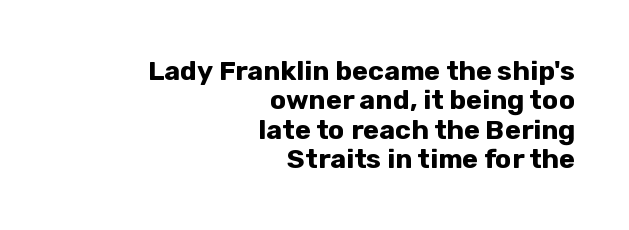
The image shows 27 px bold type, upright; set right-aligned, tight line spacing (1.09x), normal letter spacing, not underlined.
